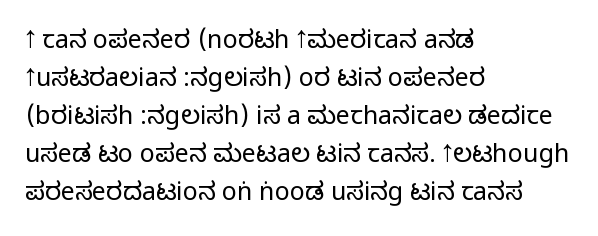
{"italic": "no", "underline": "no", "align": "left", "line_spacing": "normal", "line_spacing_ratio": 1.52, "letter_spacing": "normal", "letter_spacing_em": 0.0, "glyph_px": 25}
